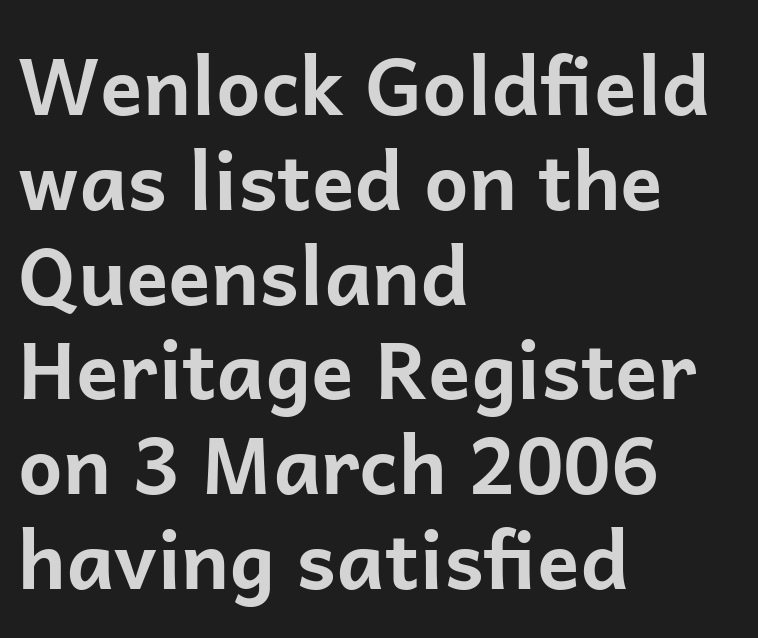
Q: Is the text bold? A: Yes.
Q: Is the text italic (slanted)? A: No, it is upright.
Q: Is the typeface a serif or a sans-serif typeface? A: Sans-serif.
Q: Is the text underlined? A: No.
Q: How is the paragraph aligned? A: Left-aligned.
Q: Is the spacing between letters normal or unusually wide? A: Normal.
Q: Width (condensed, normal, or wide)? A: Normal.
Q: Stroke contrast? A: Low.
Q: x-height? A: Medium.
Q: Monospaced? A: No.
